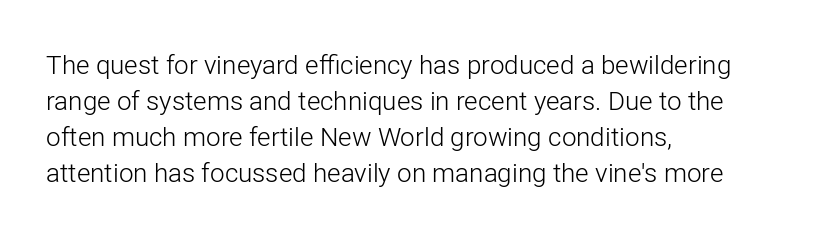
Teacher's note: observe the even left margin — that is flush-left alignment. Students, note that the glyphs here touch the page at normal intervals. Do the letters lean? They stand straight. Descenders hang freely into open space. Stem width sits at or under what a default text font uses.
